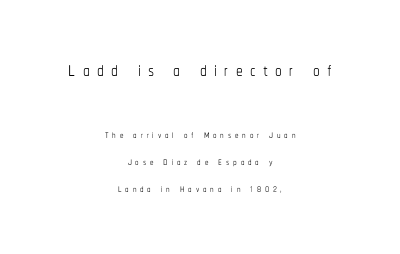
The image shows 27 px text type, upright; set centered, loose line spacing (1.94x), unusually wide letter spacing (+0.27 em), not underlined; the first (top) block is 1.93x larger.
